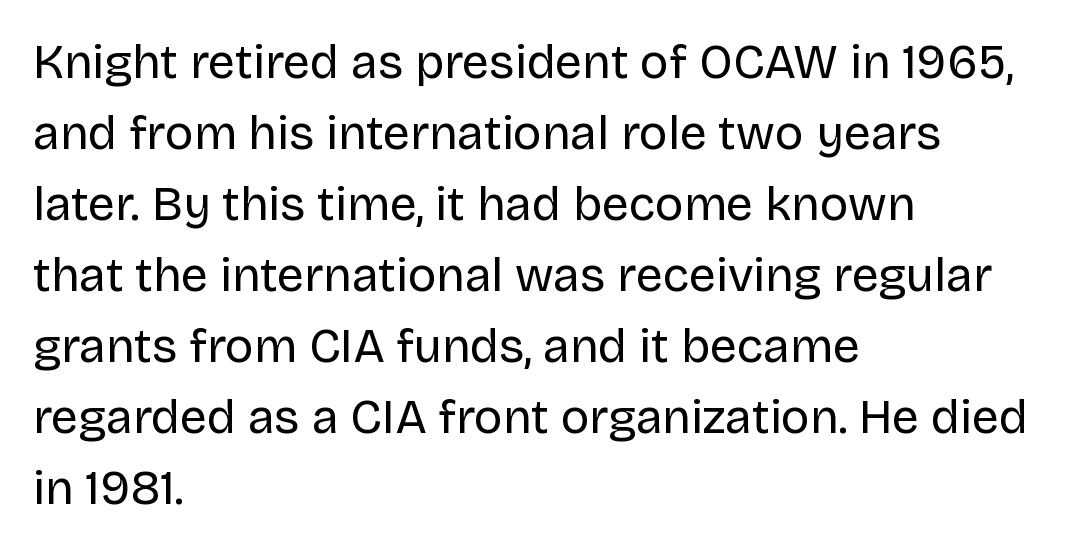
{"serif": "no", "italic": "no", "bold": "no", "weight": "regular", "width": "normal", "stroke_contrast": "low", "x_height": "large", "monospaced": "no", "underline": "no", "align": "left", "line_spacing": "normal", "line_spacing_ratio": 1.48, "letter_spacing": "normal", "letter_spacing_em": 0.0, "glyph_px": 48}
